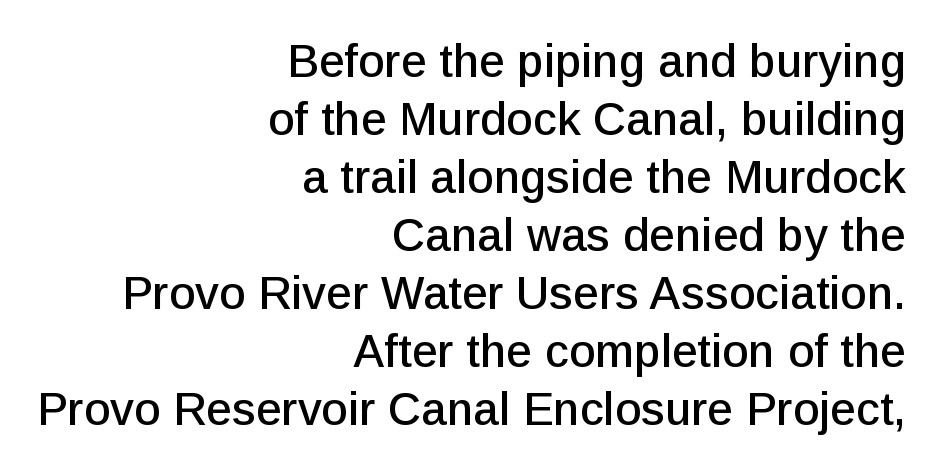
To sum up the face: it is a sans, with no serifs. Characters remain perfectly vertical along every line. Note the varied advance widths — an 'i' is clearly narrower than an 'm'. In terms of leading, this rendering sits right in the middle. Look at the tracking — it's just the regular setting, nothing added.
